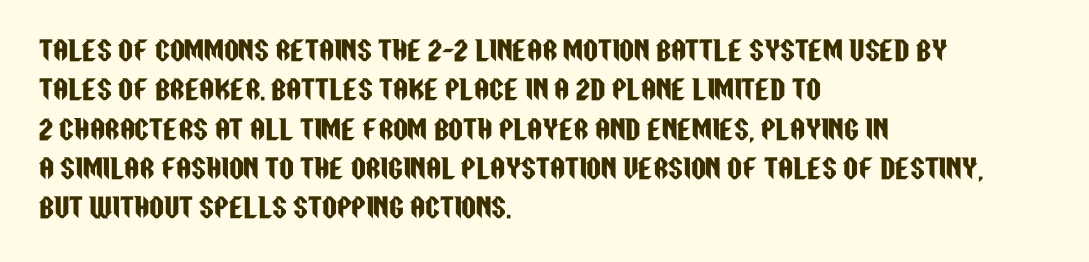
{"italic": "no", "underline": "no", "align": "left", "line_spacing": "normal", "line_spacing_ratio": 1.51, "letter_spacing": "normal", "letter_spacing_em": 0.0, "glyph_px": 26}
